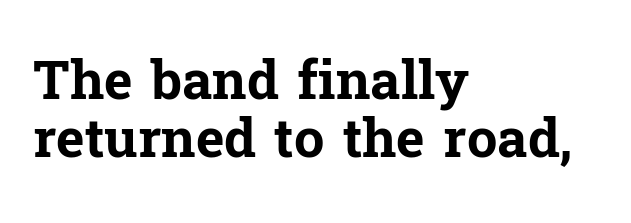
The letters sit at their default tracking, neither squeezed nor spread. Clear beneath every line of the passage. Summary of weight: heavy, a full bold. What kind of face is this? One with serifs.
